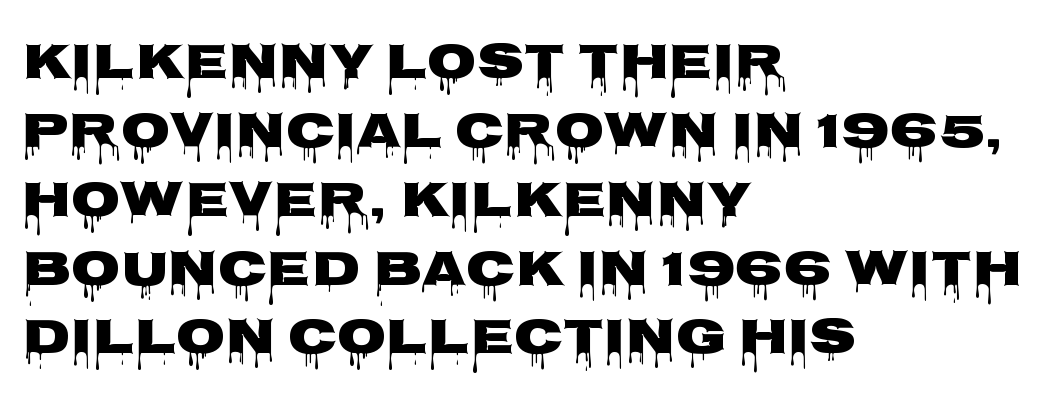
{"serif": "no", "italic": "no", "bold": "yes", "weight": "heavy", "width": "wide", "stroke_contrast": "low", "x_height": "large", "monospaced": "no", "underline": "no", "align": "left", "line_spacing": "normal", "line_spacing_ratio": 1.35, "letter_spacing": "normal", "letter_spacing_em": 0.0, "glyph_px": 51}
